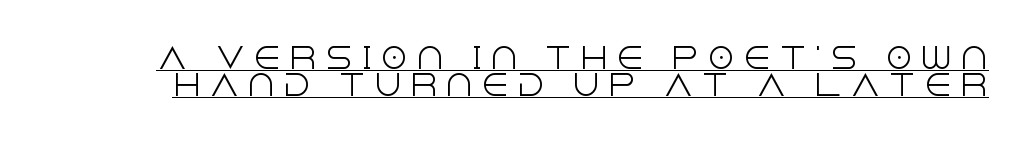
{"serif": "no", "italic": "no", "bold": "no", "weight": "light", "width": "normal", "x_height": "large", "monospaced": "no", "underline": "yes", "line_spacing": "tight", "line_spacing_ratio": 0.96, "letter_spacing": "wide", "letter_spacing_em": 0.28, "glyph_px": 28}
